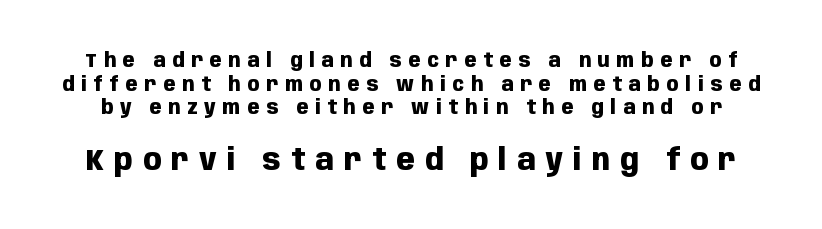
{"serif": "no", "italic": "no", "bold": "yes", "weight": "heavy", "width": "condensed", "stroke_contrast": "low", "x_height": "large", "monospaced": "no", "underline": "no", "line_spacing_ratio": 1.18, "letter_spacing": "wide", "letter_spacing_em": 0.34, "larger_block": "second", "size_ratio": 1.5, "glyph_px": 30}
